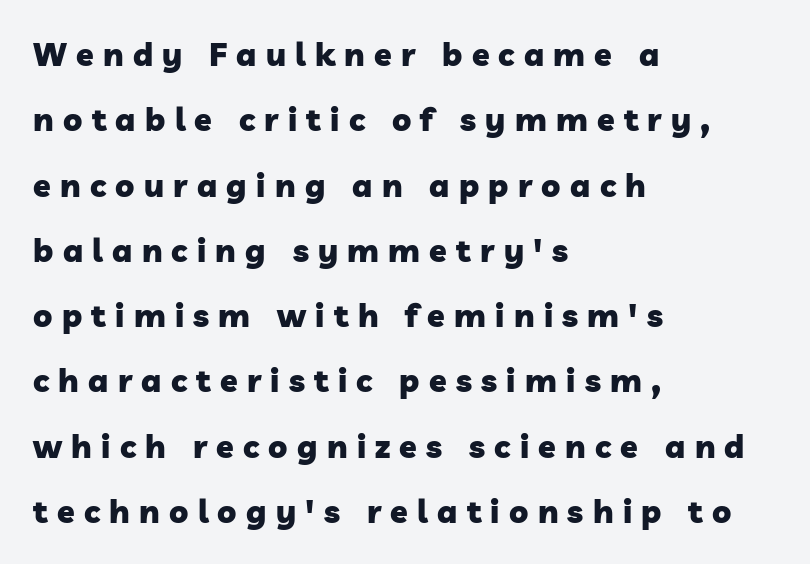
{"serif": "no", "bold": "yes", "weight": "heavy", "width": "normal", "stroke_contrast": "low", "x_height": "medium", "monospaced": "no", "underline": "no", "align": "left", "line_spacing": "loose", "line_spacing_ratio": 2.04, "letter_spacing": "wide", "letter_spacing_em": 0.29, "glyph_px": 32}
